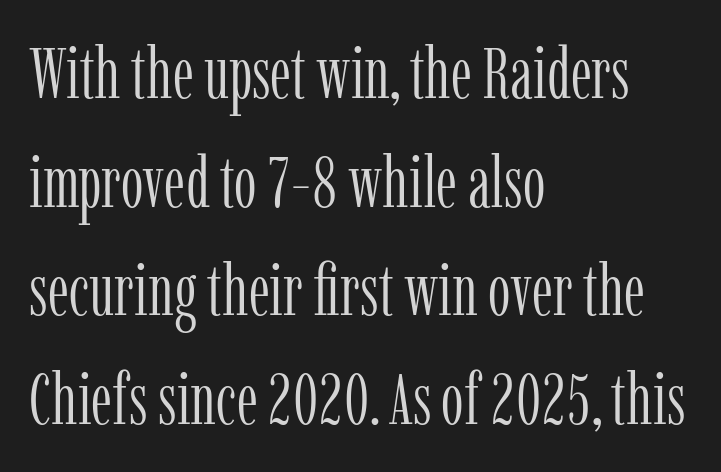
To sum up the face: it has serifs. Each line starts at the same left margin while the right side varies. Spacing between characters is what you'd get straight out of the box. Looks like regular typesetting: each glyph gets only the width it needs. A quiet, ordinary-to-light weight characterises the typeface.
